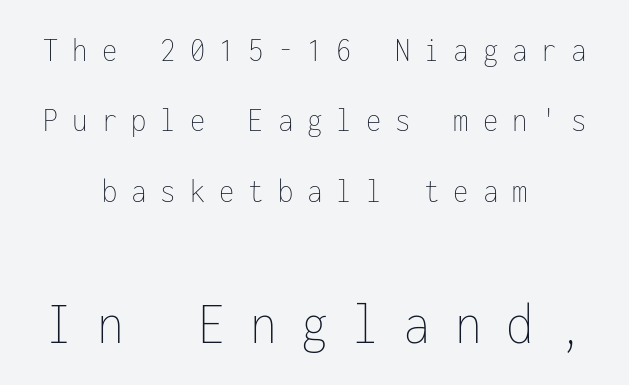
{"italic": "no", "bold": "no", "weight": "thin", "width": "condensed", "stroke_contrast": "low", "x_height": "medium", "monospaced": "yes", "underline": "no", "align": "center", "line_spacing": "loose", "line_spacing_ratio": 2.01, "letter_spacing": "wide", "letter_spacing_em": 0.4, "larger_block": "second", "size_ratio": 1.74, "glyph_px": 61}
